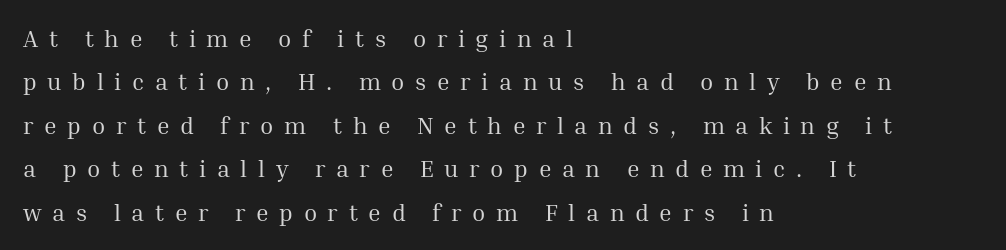
The image shows 24 px text type, upright; set left-aligned, line spacing 1.81x, unusually wide letter spacing (+0.44 em), not underlined.
